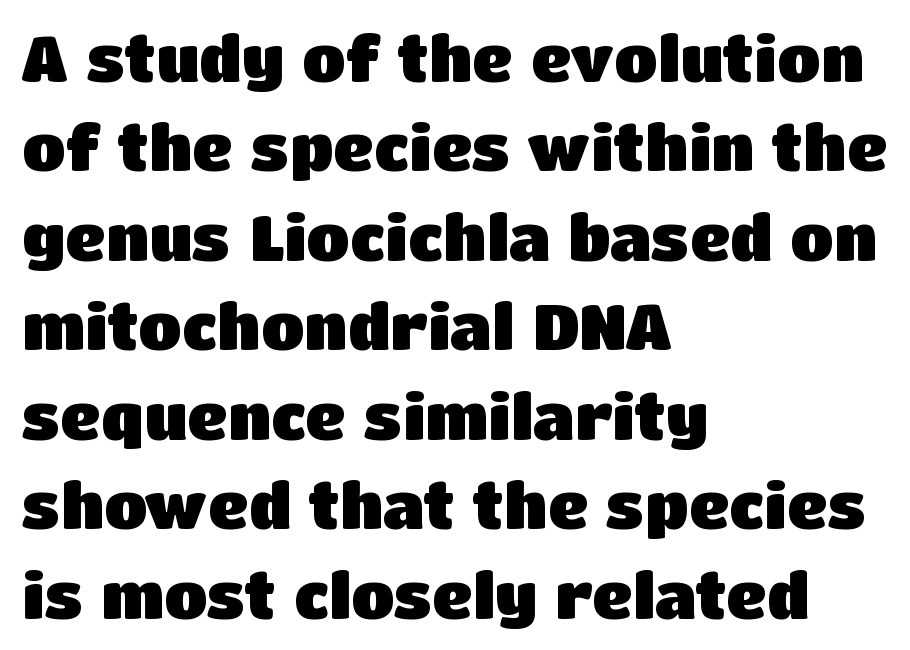
The designer went with a sans here, leaving each stem footless. Plain, unruled lines of type. Is the letter spacing exaggerated? No — it looks like the ordinary default. Left-aligned paragraph, ragged on the right.
